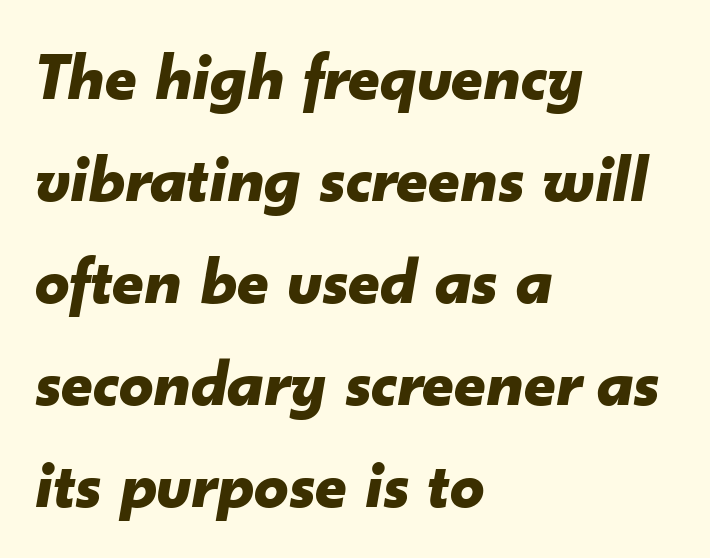
{"italic": "yes", "lean": "right", "slant_degrees": 10, "bold": "yes", "weight": "bold", "width": "normal", "stroke_contrast": "low", "x_height": "small", "monospaced": "no", "underline": "no", "align": "left", "line_spacing": "normal", "line_spacing_ratio": 1.5, "letter_spacing": "normal", "letter_spacing_em": 0.0, "glyph_px": 68}
